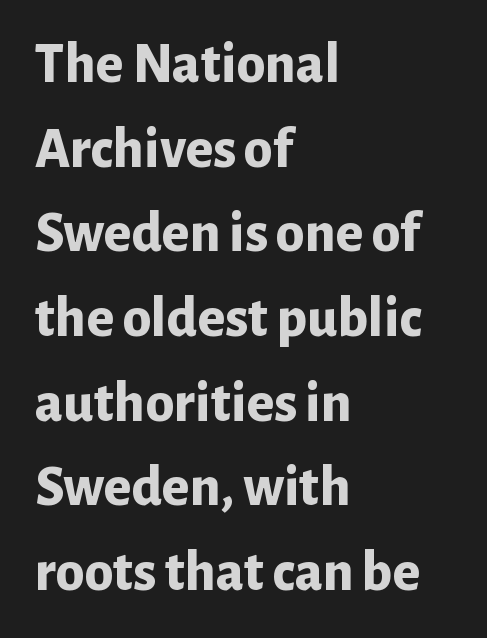
Unmarked baselines from the first word to the last. The line texture is even and compact thanks to regular tracking. In terms of leading, this rendering sits right in the middle. Varying glyph widths throughout — classic text-font behaviour. This is roman type, the default non-slanted kind.
